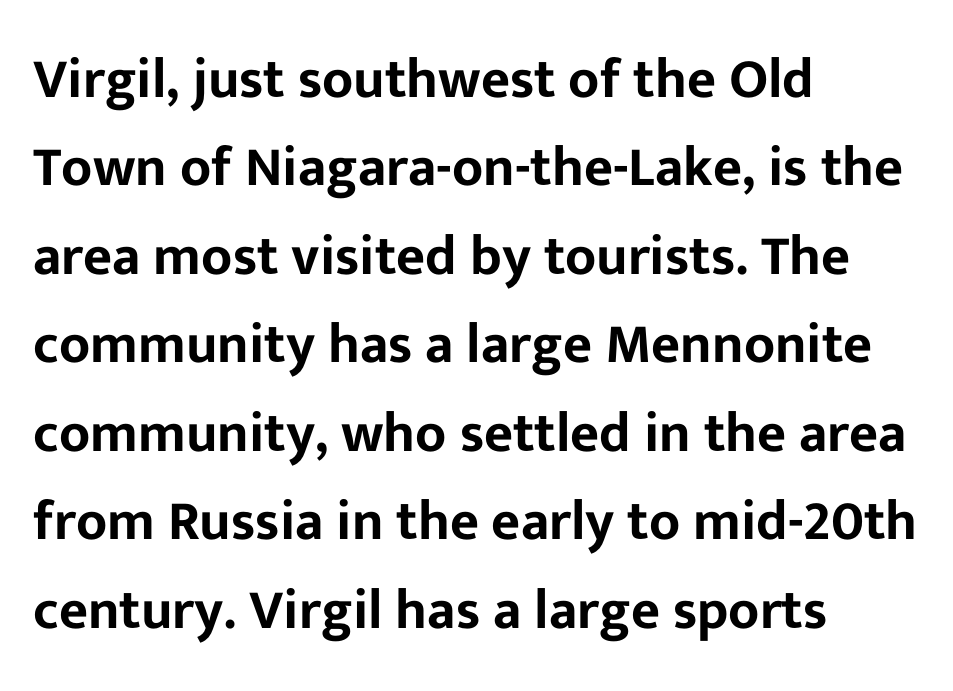
The typeface chosen for these lines omits serifs. Interline gaps are of average width in this sample. A classic flush-left, rag-right setting is used for this passage. Check the space under the baseline: it is left empty.
